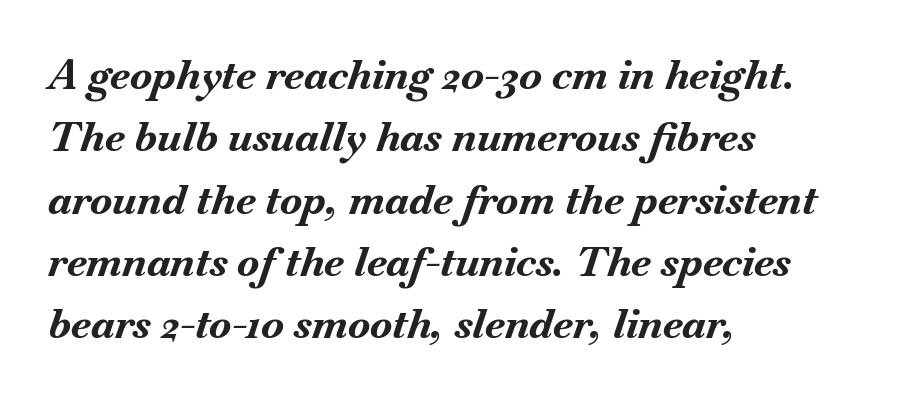
Caption: bold face, heavy strokes. The axis of the letterforms is tilted away from vertical. The passage shown is not underscored anywhere. A typesetter would call this zero additional tracking. Honestly, the row spacing looks completely unremarkable. Each letter keeps its own natural width here, so spacing adapts to shape.
